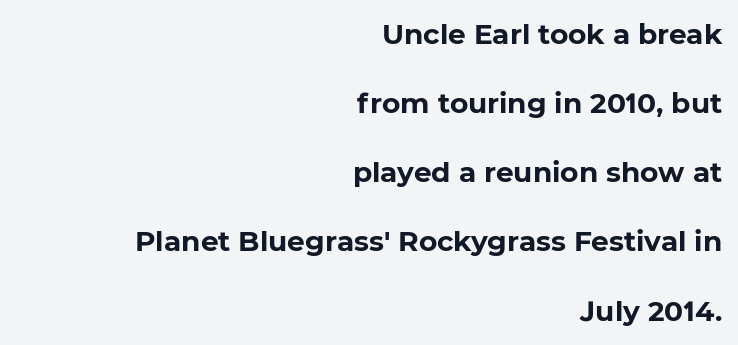
Nothing unusual about the tracking: characters are spaced as the font intends. Serifs: no, the terminals of the letterforms are clean. Anything drawn beneath the words? Only blank space. Students, this is bold: see how much ink each stroke carries. Vertical spacing — loose.
